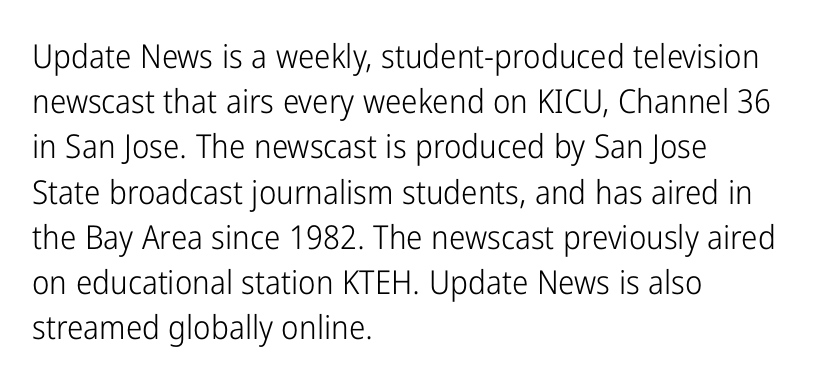
{"serif": "no", "italic": "no", "bold": "no", "weight": "light", "width": "condensed", "stroke_contrast": "low", "x_height": "medium", "monospaced": "no", "underline": "no", "align": "left", "line_spacing": "normal", "line_spacing_ratio": 1.37, "letter_spacing": "normal", "letter_spacing_em": 0.0, "glyph_px": 33}
